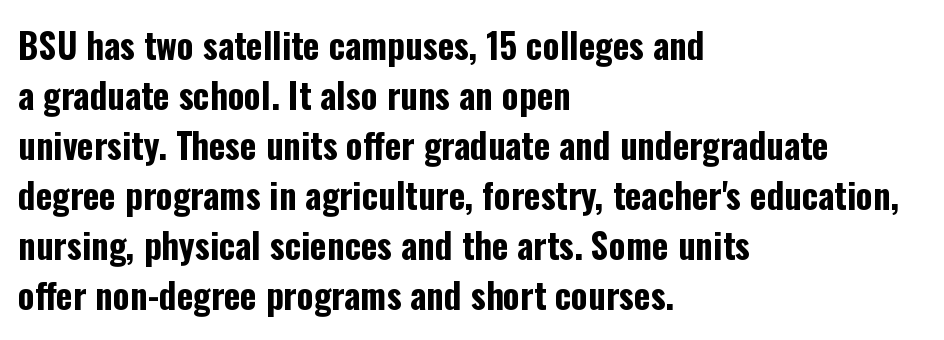
The image shows 35 px bold, condensed sans-serif type, upright; set left-aligned, normal line spacing (1.43x), normal letter spacing, not underlined; low stroke contrast and a medium x-height.
